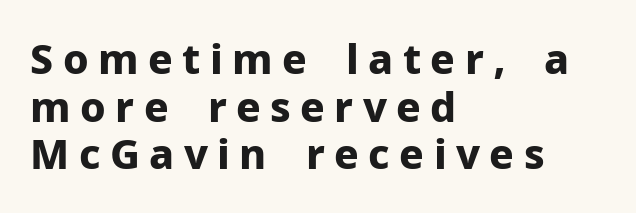
Q: Is the text bold? A: Yes.
Q: Is the text italic (slanted)? A: No, it is upright.
Q: Is the typeface a serif or a sans-serif typeface? A: Sans-serif.
Q: Is the text underlined? A: No.
Q: How is the paragraph aligned? A: Left-aligned.
Q: Is the spacing between letters normal or unusually wide? A: Unusually wide.
Q: Width (condensed, normal, or wide)? A: Normal.
Q: Stroke contrast? A: Low.
Q: x-height? A: Medium.
Q: Monospaced? A: No.
